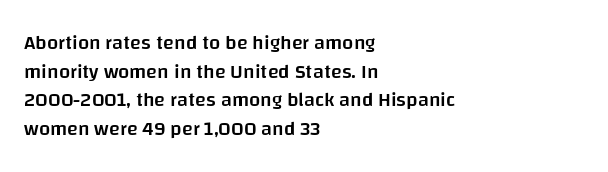
Q: Is the text bold? A: Semi-bold.
Q: Is the text italic (slanted)? A: No, it is upright.
Q: Is the text underlined? A: No.
Q: How is the paragraph aligned? A: Left-aligned.
Q: Is the spacing between letters normal or unusually wide? A: Normal.
Q: Is the spacing between lines tight, normal or loose? A: Normal.
